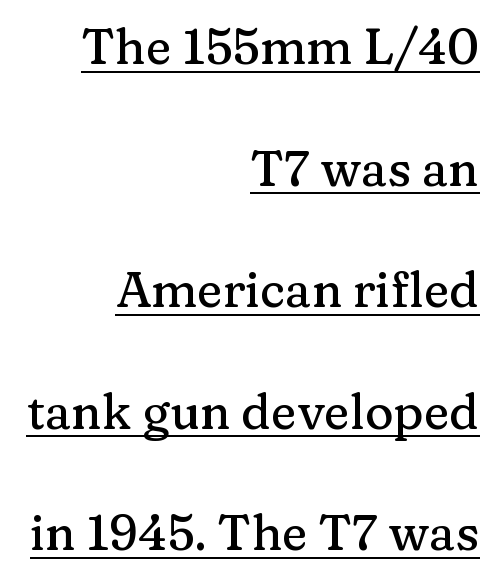
Do the letters lean? They stand straight. A typographer would call this underscored text. One-word summary of the alignment: right. Type style note: has serifs. This sample has the flowing, uneven cadence of proportional lettering.
